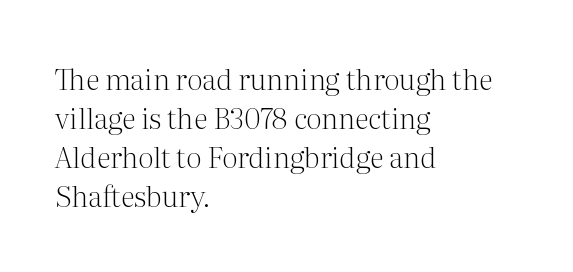
Q: Is the text bold? A: No.
Q: Is the text italic (slanted)? A: No, it is upright.
Q: Is the typeface a serif or a sans-serif typeface? A: Serif.
Q: Is the text underlined? A: No.
Q: How is the paragraph aligned? A: Left-aligned.
Q: Is the spacing between letters normal or unusually wide? A: Normal.
Q: Is the spacing between lines tight, normal or loose? A: Normal.
Q: Width (condensed, normal, or wide)? A: Normal.
Q: Stroke contrast? A: Medium.
Q: x-height? A: Medium.
Q: Monospaced? A: No.
